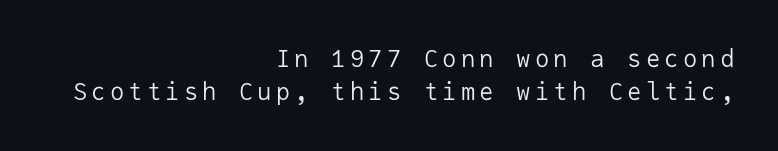
The image shows 24 px text type, upright; set right-aligned, normal line spacing (1.38x), not underlined.
